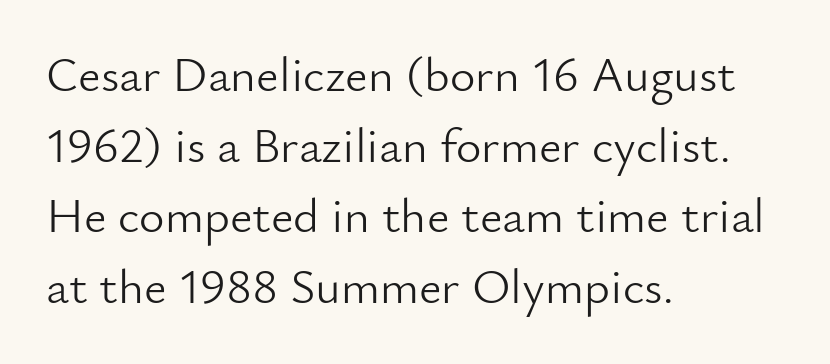
{"serif": "no", "italic": "no", "bold": "no", "weight": "light", "width": "normal", "stroke_contrast": "low", "x_height": "small", "monospaced": "no", "underline": "no", "align": "left", "line_spacing": "normal", "line_spacing_ratio": 1.44, "letter_spacing": "normal", "letter_spacing_em": 0.0, "glyph_px": 49}
